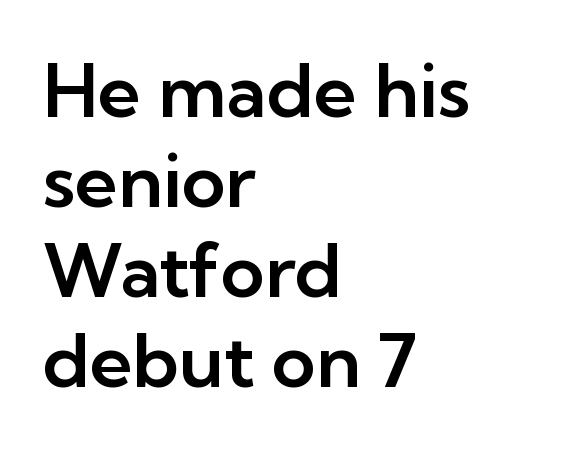
{"serif": "no", "italic": "no", "width": "normal", "stroke_contrast": "low", "x_height": "medium", "monospaced": "no", "underline": "no", "align": "left", "line_spacing_ratio": 1.2, "letter_spacing": "normal", "letter_spacing_em": 0.0, "glyph_px": 75}
